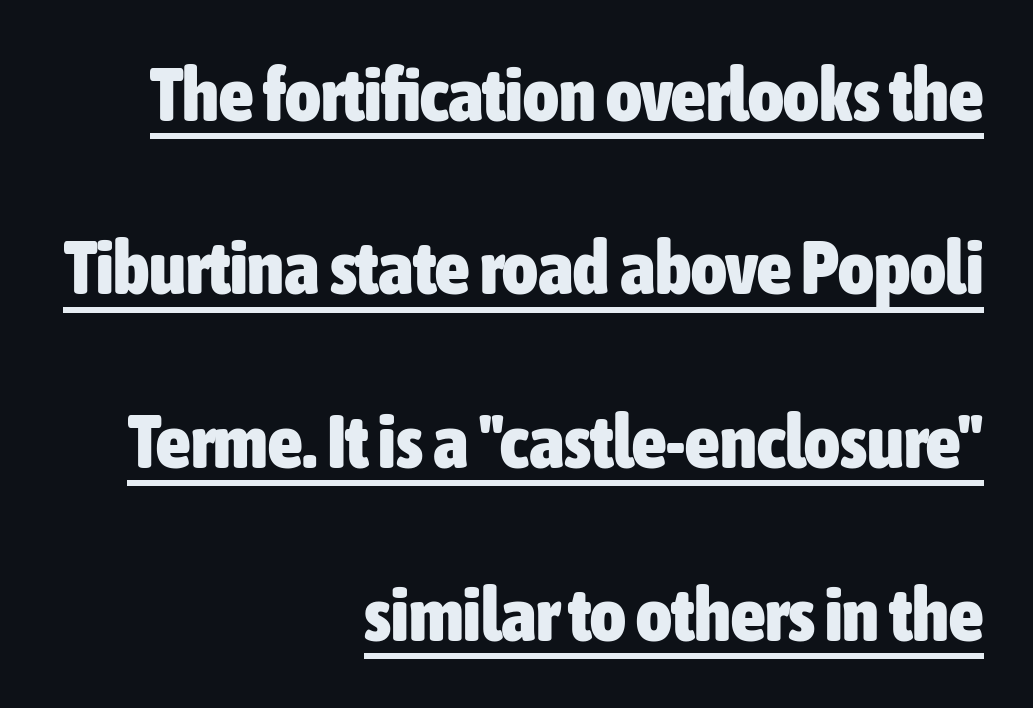
{"serif": "no", "italic": "no", "bold": "yes", "weight": "heavy", "width": "condensed", "stroke_contrast": "low", "x_height": "medium", "monospaced": "no", "underline": "yes", "align": "right", "line_spacing": "loose", "line_spacing_ratio": 2.28, "letter_spacing": "normal", "letter_spacing_em": 0.0, "glyph_px": 76}
